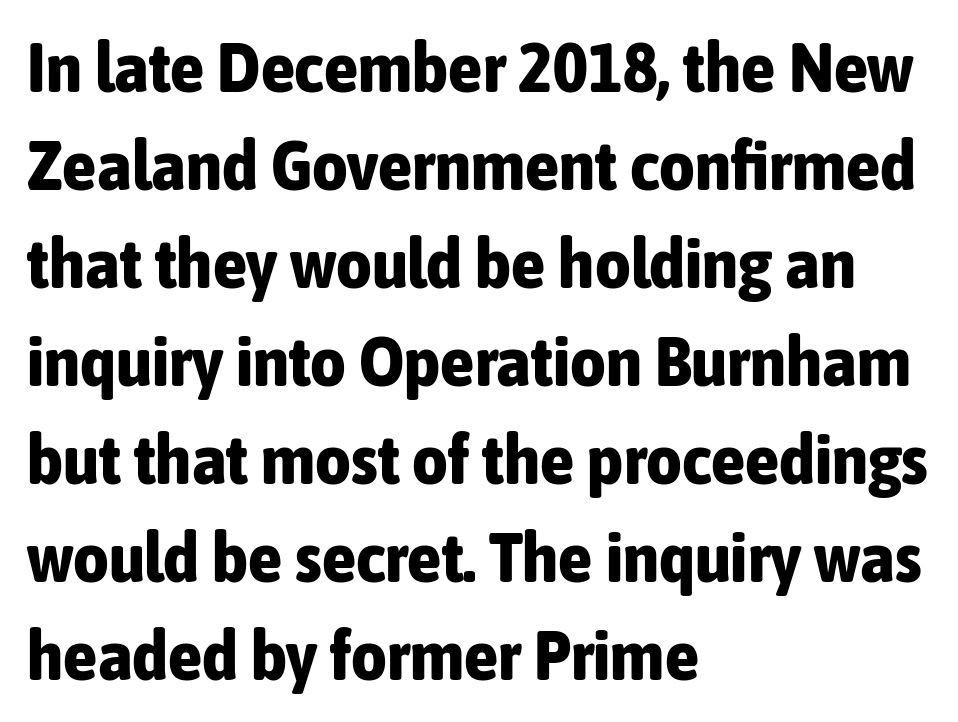
Regarding leading, the lines here are spaced in the standard way. Think of a printed novel: that variable character pitch is what you see here. This is the regular roman posture of the typeface. Just letters on the line, the space beneath them empty. Weight: bold.
